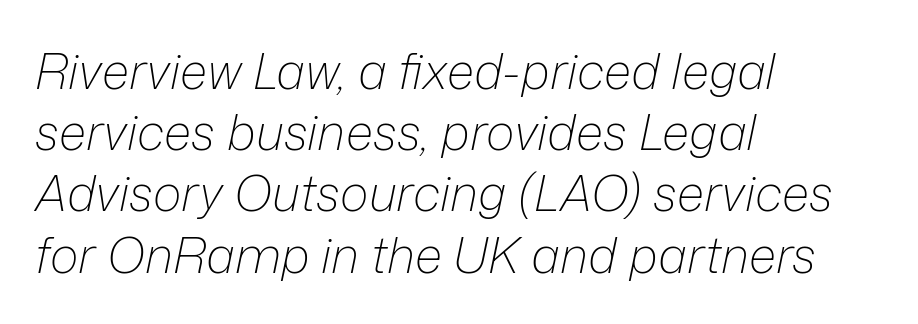
Weight: in the light-to-regular range. This rendering features lettering with no underline. The passage shown is typed in a proportional face where columns would drift. Quick note: italic. No extra tracking has been applied to these lines. The space between consecutive lines is moderate.
